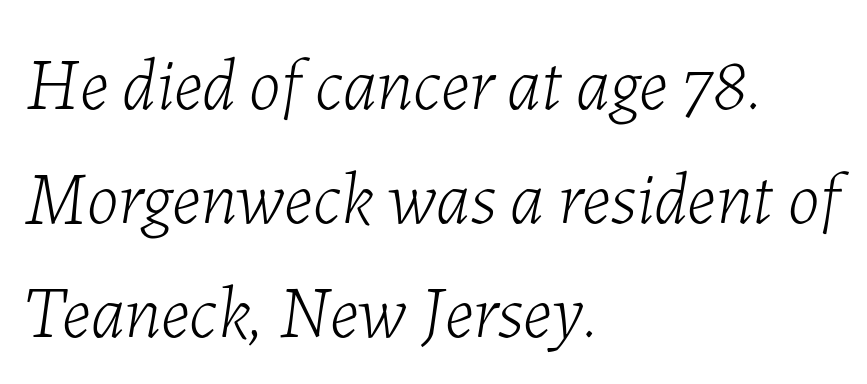
{"italic": "yes", "lean": "right", "slant_degrees": 7, "bold": "no", "weight": "light", "width": "normal", "stroke_contrast": "low", "x_height": "medium", "monospaced": "no", "underline": "no", "align": "left", "line_spacing": "normal", "line_spacing_ratio": 1.56, "letter_spacing": "normal", "letter_spacing_em": 0.0, "glyph_px": 73}
